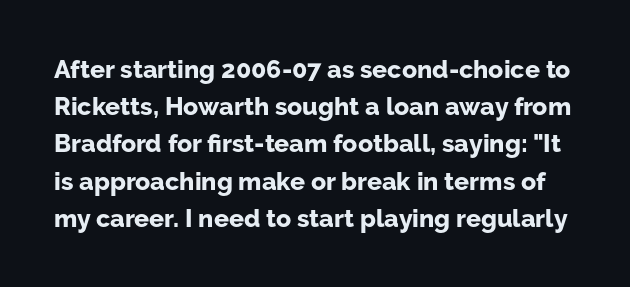
Q: Is the text bold? A: Yes.
Q: Is the text italic (slanted)? A: No, it is upright.
Q: Is the text underlined? A: No.
Q: Is the spacing between letters normal or unusually wide? A: Normal.
Q: Is the spacing between lines tight, normal or loose? A: Normal.
